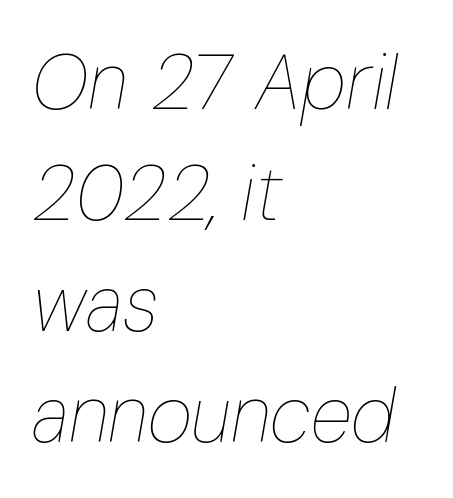
Q: Is the text bold? A: No.
Q: Is the text italic (slanted)? A: Yes, it leans right by about 10 degrees.
Q: Is the text underlined? A: No.
Q: How is the paragraph aligned? A: Left-aligned.
Q: Is the spacing between letters normal or unusually wide? A: Normal.
Q: Is the spacing between lines tight, normal or loose? A: Normal.
Q: Width (condensed, normal, or wide)? A: Condensed.
Q: Stroke contrast? A: Low.
Q: x-height? A: Medium.
Q: Monospaced? A: No.
